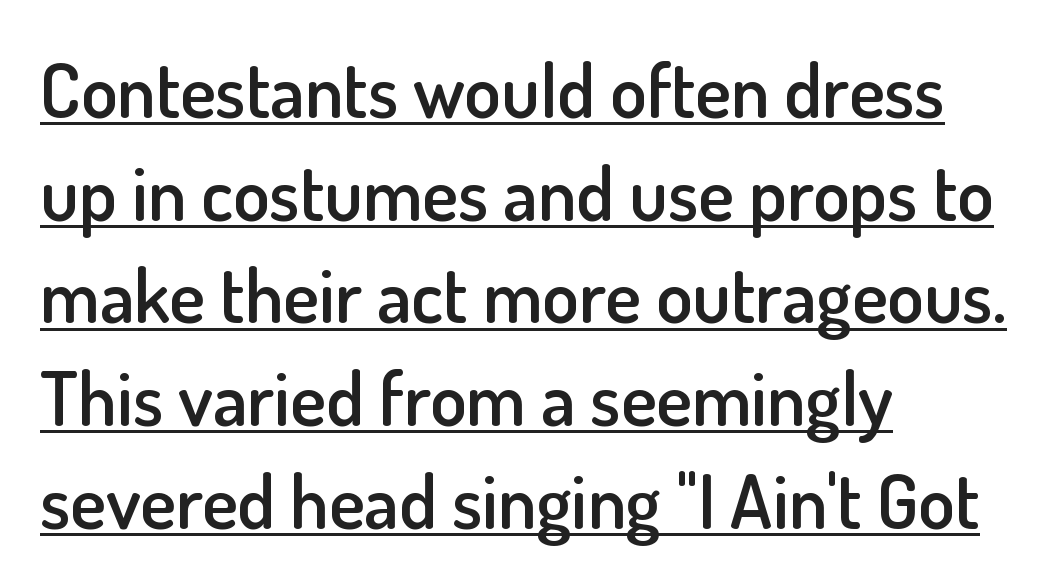
{"serif": "no", "italic": "no", "bold": "semi", "weight": "semibold", "width": "normal", "stroke_contrast": "low", "x_height": "small", "monospaced": "no", "underline": "yes", "align": "left", "line_spacing": "normal", "line_spacing_ratio": 1.37, "letter_spacing": "normal", "letter_spacing_em": 0.0, "glyph_px": 75}
